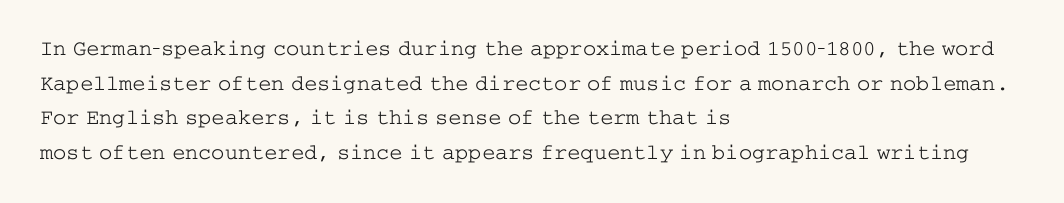
{"italic": "no", "bold": "no", "underline": "no", "align": "left", "line_spacing": "normal", "line_spacing_ratio": 1.57, "letter_spacing": "normal", "letter_spacing_em": 0.0, "glyph_px": 22}
